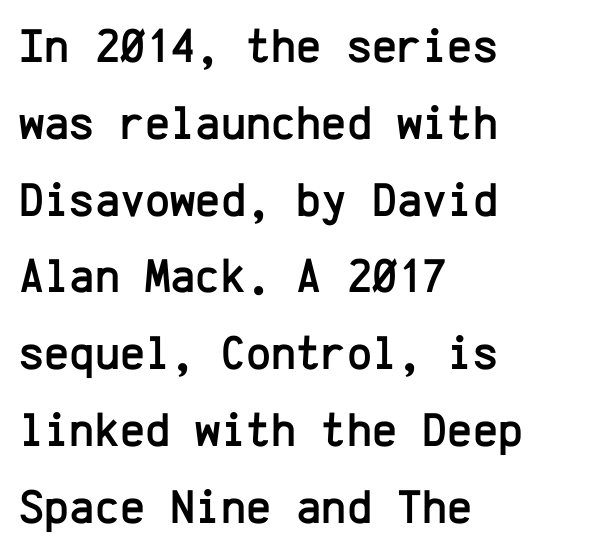
Fixed-width glyphs throughout — classic coding-font behaviour. The setting favours the left margin, as ordinary paragraphs usually do. Words appear dense and cohesive because spacing is normal. The passage shown is not underscored anywhere.
